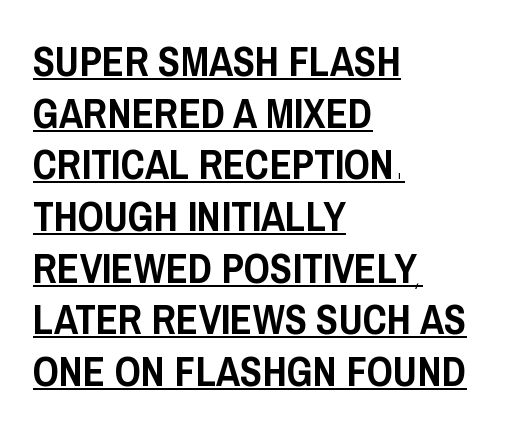
One glance says typical: line gaps are just what's usual. The rendering shows plain stroke endings on the letterforms — a sans-serif design. The type is set solid horizontally, with unmodified tracking. If you drew a line through each stem, it would be perfectly vertical. The letters advance in unequal steps, a hallmark of proportional type. Line beginnings align vertically; line endings do not.
